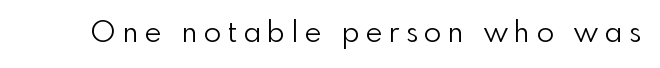
Do the characters align in a grid? No, the font is proportional. Each stroke keeps to a modest, everyday thickness or less. In terms of letterspacing, this is a distinctly airy, spread setting. Stroke terminals: plain, sans-serif. The foot of each line stays bare and open.
